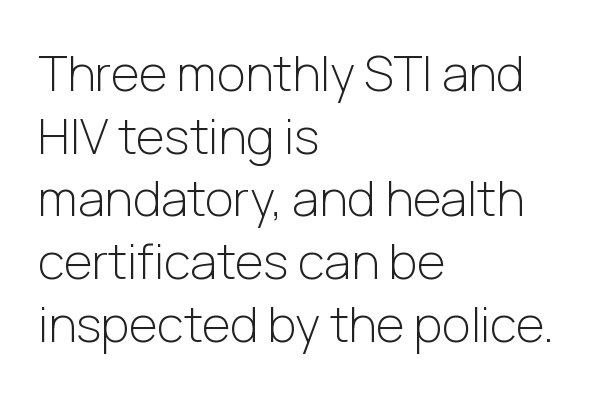
{"serif": "no", "italic": "no", "bold": "no", "weight": "light", "width": "normal", "stroke_contrast": "low", "x_height": "medium", "monospaced": "no", "underline": "no", "align": "left", "line_spacing": "normal", "line_spacing_ratio": 1.28, "letter_spacing": "normal", "letter_spacing_em": 0.0, "glyph_px": 49}
